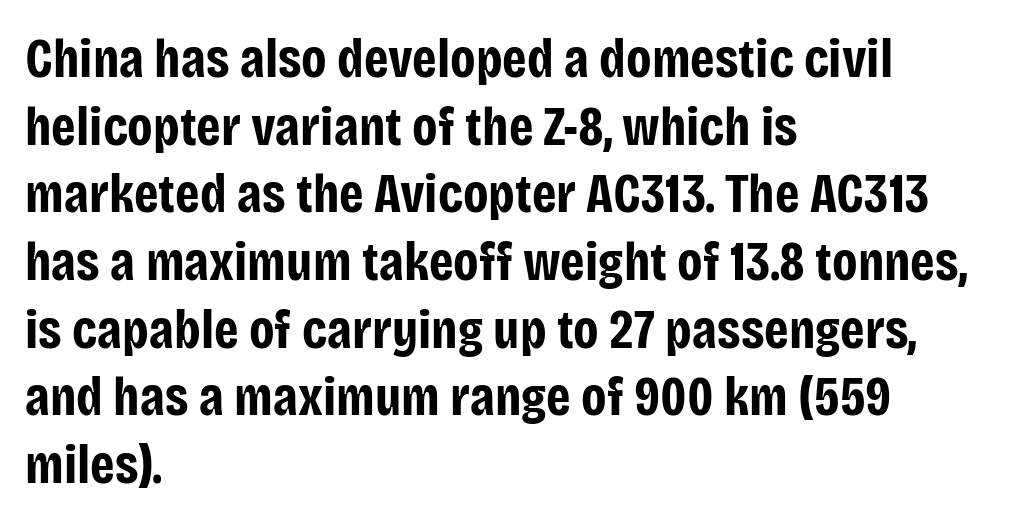
Words appear dense and cohesive because spacing is normal. These lines are set flush left with a ragged right edge. Strokes here are thick enough to call this a true bold. Posture: upright roman. Note the varied advance widths — an 'i' is clearly narrower than an 'm'.
